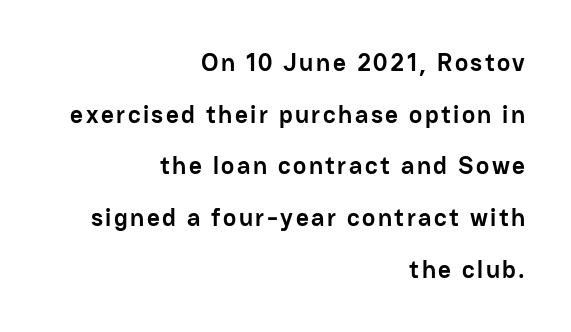
{"italic": "no", "bold": "yes", "underline": "no", "align": "right", "line_spacing": "loose", "line_spacing_ratio": 2.07, "glyph_px": 25}
